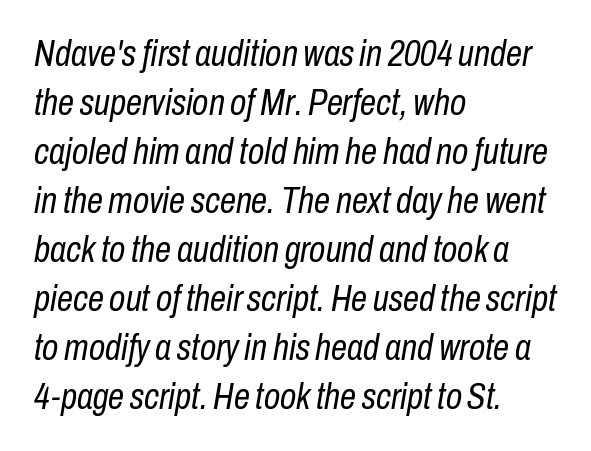
{"italic": "yes", "lean": "right", "slant_degrees": 10, "bold": "no", "weight": "regular", "width": "condensed", "stroke_contrast": "low", "x_height": "medium", "monospaced": "no", "underline": "no", "align": "left", "line_spacing": "normal", "line_spacing_ratio": 1.36, "letter_spacing": "normal", "letter_spacing_em": 0.0, "glyph_px": 36}
